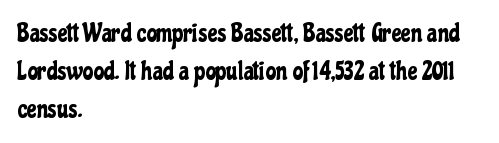
Glance below the letters and you will spot only blank space. Interline gaps are of average width in this sample. The type sits square on the baseline with zero lean. The text block is weighted toward the left margin, trailing off unevenly rightward. These lines keep a tight, regular rhythm from letter to letter.
